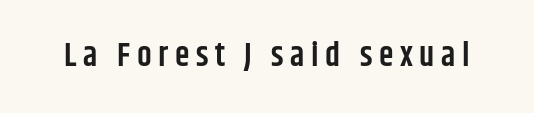
{"serif": "no", "italic": "no", "bold": "semi", "weight": "semibold", "width": "condensed", "stroke_contrast": "low", "x_height": "large", "monospaced": "no", "underline": "no", "letter_spacing": "wide", "letter_spacing_em": 0.2, "glyph_px": 33}
